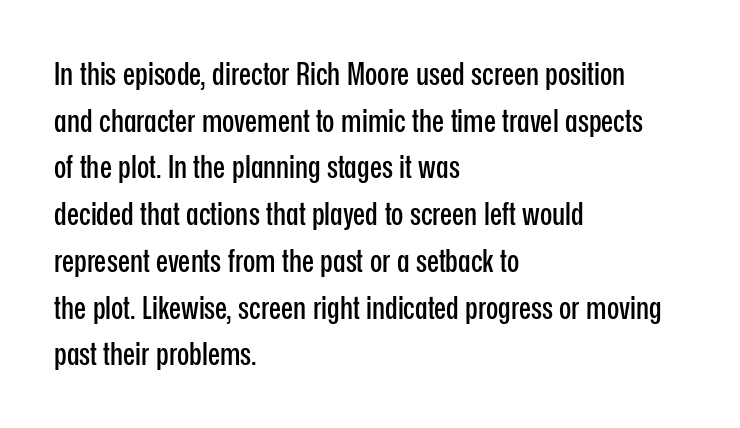
These lines are rendered in a variable-pitch font. Look at the tracking — it's just the regular setting, nothing added. When letters stand straight like this, we call the style roman or upright. Anything drawn beneath the words? Only blank space.
